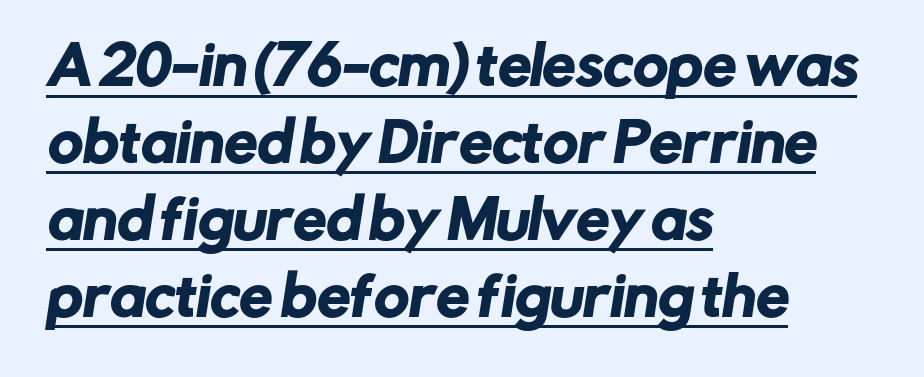
{"serif": "no", "width": "normal", "stroke_contrast": "low", "x_height": "medium", "monospaced": "no", "underline": "yes", "align": "left", "line_spacing": "normal", "line_spacing_ratio": 1.45, "letter_spacing": "normal", "letter_spacing_em": 0.0, "glyph_px": 53}
